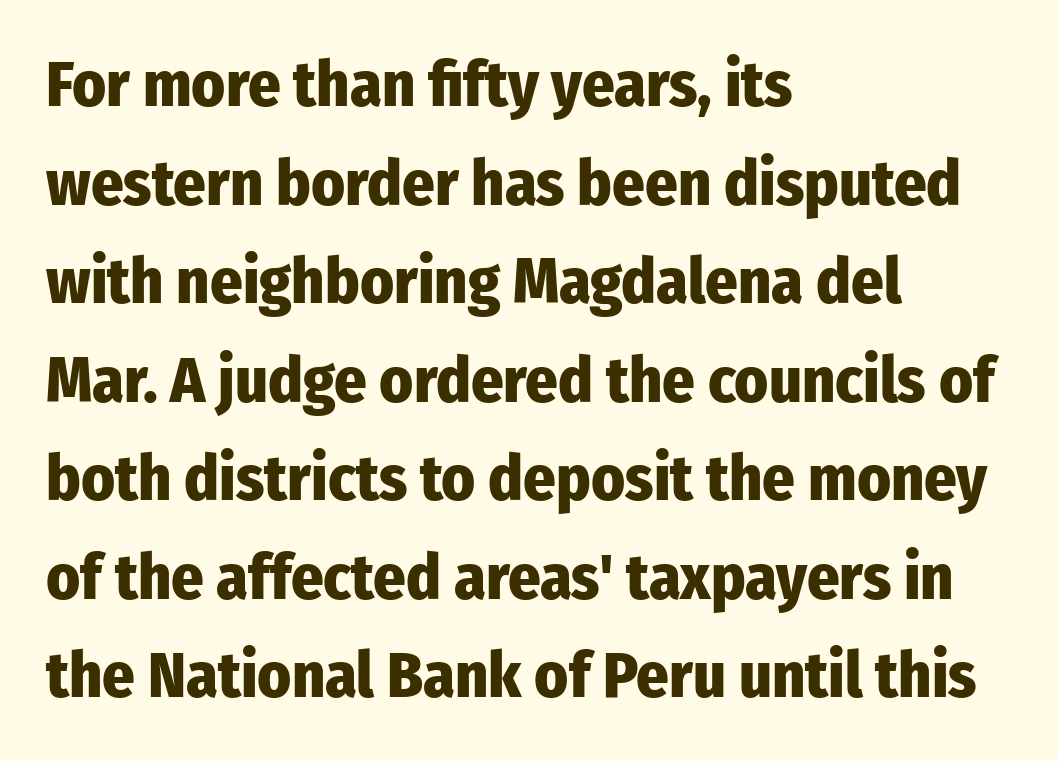
{"serif": "no", "italic": "no", "bold": "yes", "weight": "heavy", "width": "condensed", "stroke_contrast": "low", "x_height": "medium", "monospaced": "no", "underline": "no", "align": "left", "line_spacing": "normal", "line_spacing_ratio": 1.54, "letter_spacing": "normal", "letter_spacing_em": 0.0, "glyph_px": 64}
